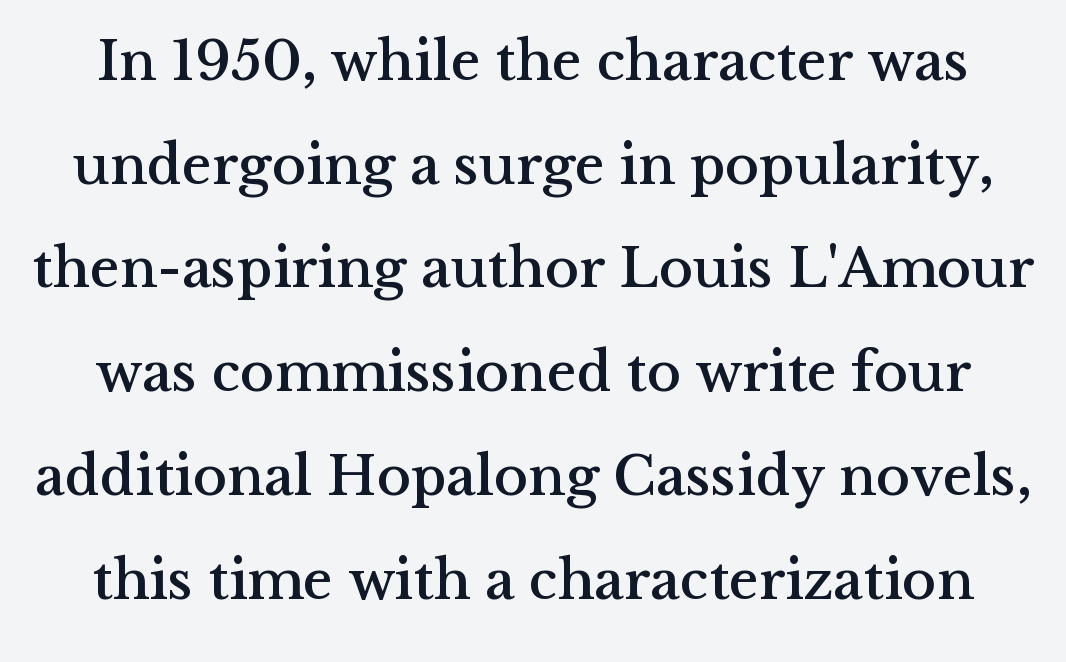
The image shows 57 px serif type, upright; set line spacing 1.82x, normal letter spacing, not underlined; medium stroke contrast and a medium x-height.
